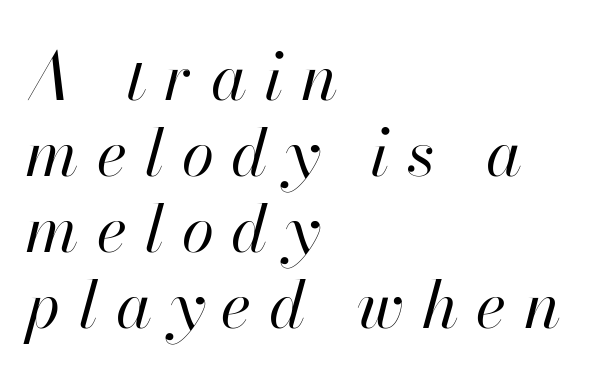
Caption: face not bold, strokes unweighted. Has an underline been added? It has not. The face used here is rendered with a markedly widened letterfit. Compared with a centered layout, this one pins lines to the left instead. Tall strokes in this sample are angled rather than plumb. You could not count columns in this text — the font is proportionally spaced.
